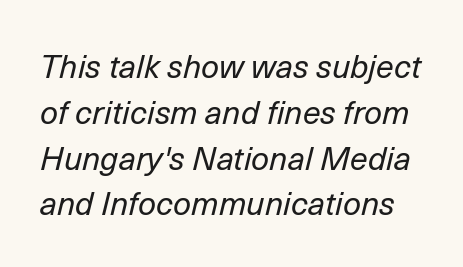
The passage shown is typed in a proportional face where columns would drift. Beneath every word, the page is bare. Tracking here is standard; glyphs follow each other at the usual distance. A normal amount of white space separates one row of letters from the next.
